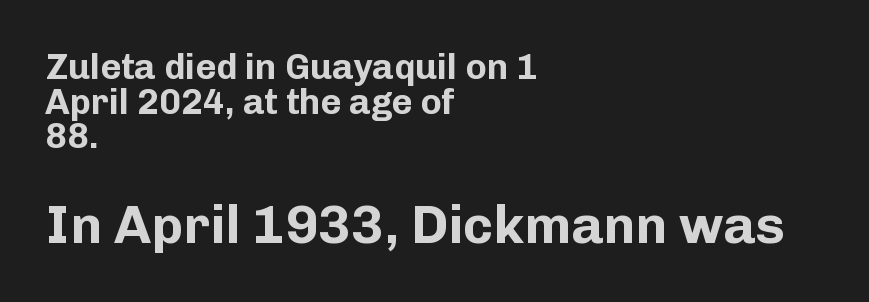
Typeset ragged right — the left edge is the straight one. Caption: standard tracking, unaltered. If you drew a line through each stem, it would be perfectly vertical. Nope, no serifs anywhere on these letters.
